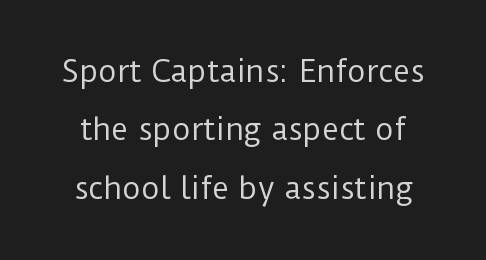
{"serif": "no", "italic": "no", "bold": "no", "weight": "regular", "width": "normal", "stroke_contrast": "low", "x_height": "medium", "monospaced": "no", "underline": "no", "line_spacing": "loose", "line_spacing_ratio": 2.01, "letter_spacing": "normal", "letter_spacing_em": 0.0, "glyph_px": 29}
